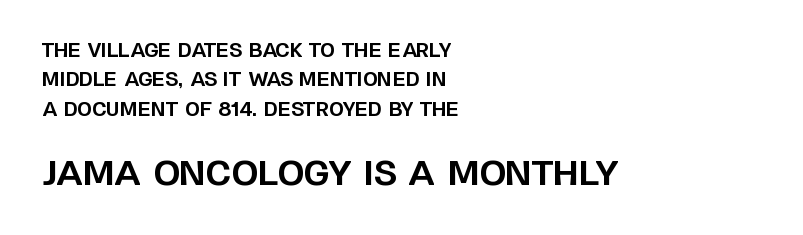
{"serif": "no", "italic": "no", "bold": "yes", "weight": "bold", "width": "normal", "stroke_contrast": "low", "x_height": "large", "monospaced": "no", "underline": "no", "align": "left", "line_spacing": "normal", "line_spacing_ratio": 1.55, "letter_spacing": "normal", "letter_spacing_em": 0.0, "larger_block": "second", "size_ratio": 1.79, "glyph_px": 34}
